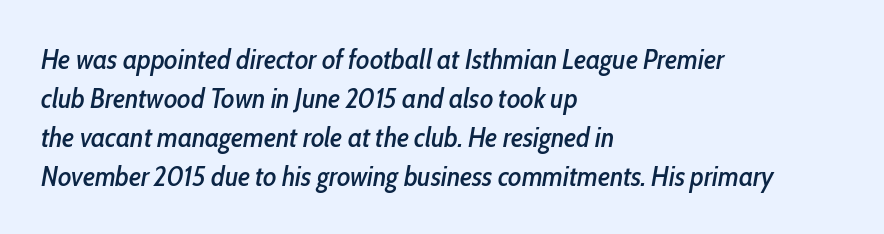
The image shows 28 px condensed type, italic (leaning right); set left-aligned, normal line spacing (1.39x), normal letter spacing, not underlined; low stroke contrast and a medium x-height.
